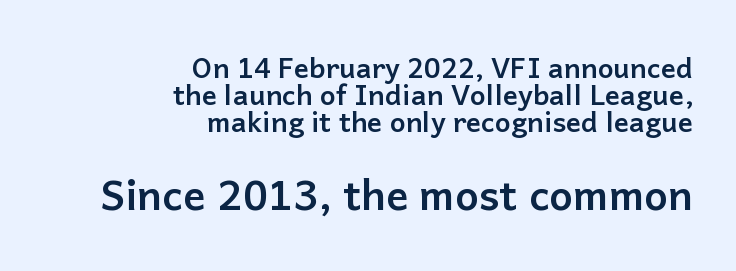
Q: Is the text bold? A: Yes.
Q: Is the text italic (slanted)? A: No, it is upright.
Q: Is the typeface a serif or a sans-serif typeface? A: Sans-serif.
Q: Is the text underlined? A: No.
Q: How is the paragraph aligned? A: Right-aligned.
Q: Is the spacing between letters normal or unusually wide? A: Normal.
Q: Is the spacing between lines tight, normal or loose? A: Tight.
Q: Which block of text is set in a larger size, the first (top) or the second (bottom)? A: The second (bottom) one.
Q: Width (condensed, normal, or wide)? A: Normal.
Q: Stroke contrast? A: Low.
Q: x-height? A: Medium.
Q: Monospaced? A: No.
